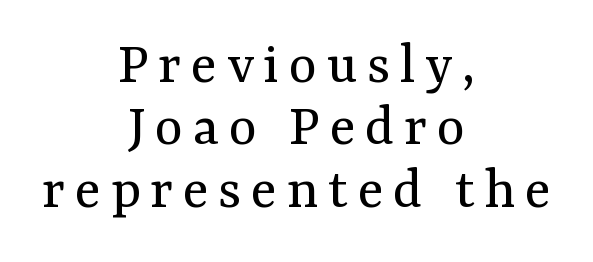
Q: Is the text bold? A: No.
Q: Is the text italic (slanted)? A: No, it is upright.
Q: Is the typeface a serif or a sans-serif typeface? A: Serif.
Q: Is the text underlined? A: No.
Q: How is the paragraph aligned? A: Centered.
Q: Is the spacing between lines tight, normal or loose? A: Tight.
Q: Width (condensed, normal, or wide)? A: Normal.
Q: Stroke contrast? A: Medium.
Q: x-height? A: Medium.
Q: Monospaced? A: No.
